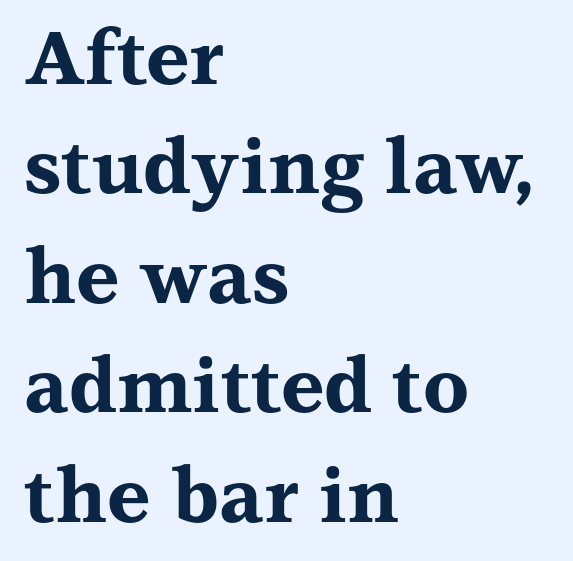
Ascenders rise straight up at ninety degrees. Each letter keeps its own natural width here, so spacing adapts to shape. A typesetter would label this face a serif. A full-strength bold gives these letters their thick strokes.
